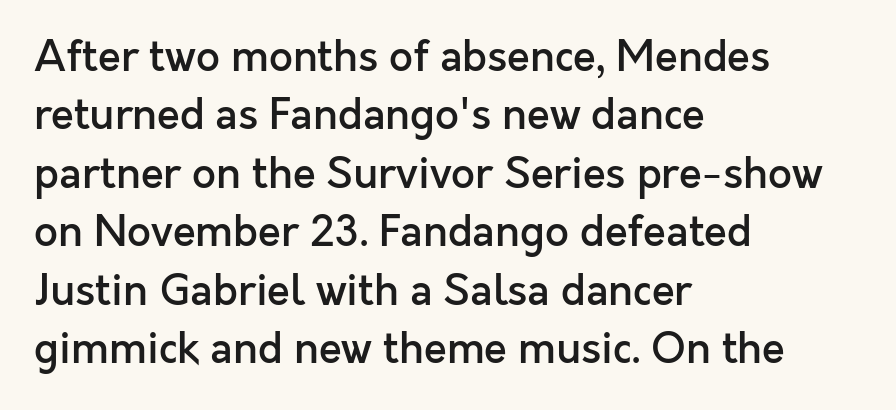
These lines carry some extra weight — a demibold, not a full bold. Left-aligned paragraph, ragged on the right. The block of text has a typical density, with ordinary space between rows. These lines are composed in type without serifs. The letterforms sit shoulder to shoulder at normal distance.
